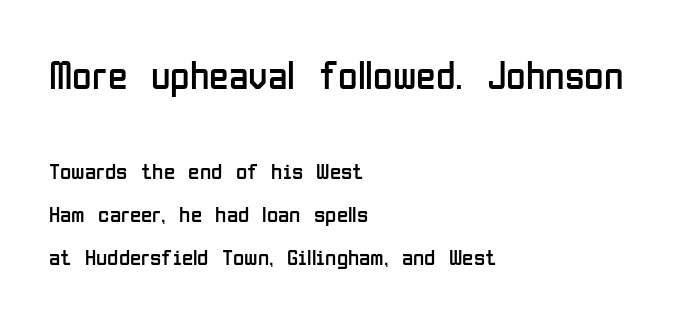
{"serif": "no", "italic": "no", "bold": "no", "weight": "regular", "width": "condensed", "stroke_contrast": "low", "x_height": "medium", "monospaced": "no", "underline": "no", "align": "left", "line_spacing_ratio": 1.87, "letter_spacing": "normal", "letter_spacing_em": 0.0, "larger_block": "first", "size_ratio": 1.74, "glyph_px": 40}
